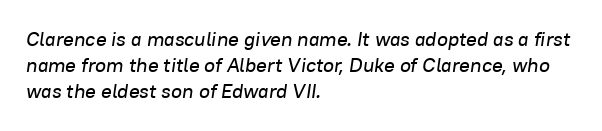
Q: Is the text italic (slanted)? A: Yes, it leans right by about 8 degrees.
Q: Is the text underlined? A: No.
Q: How is the paragraph aligned? A: Left-aligned.
Q: Is the spacing between letters normal or unusually wide? A: Normal.
Q: Is the spacing between lines tight, normal or loose? A: Normal.
